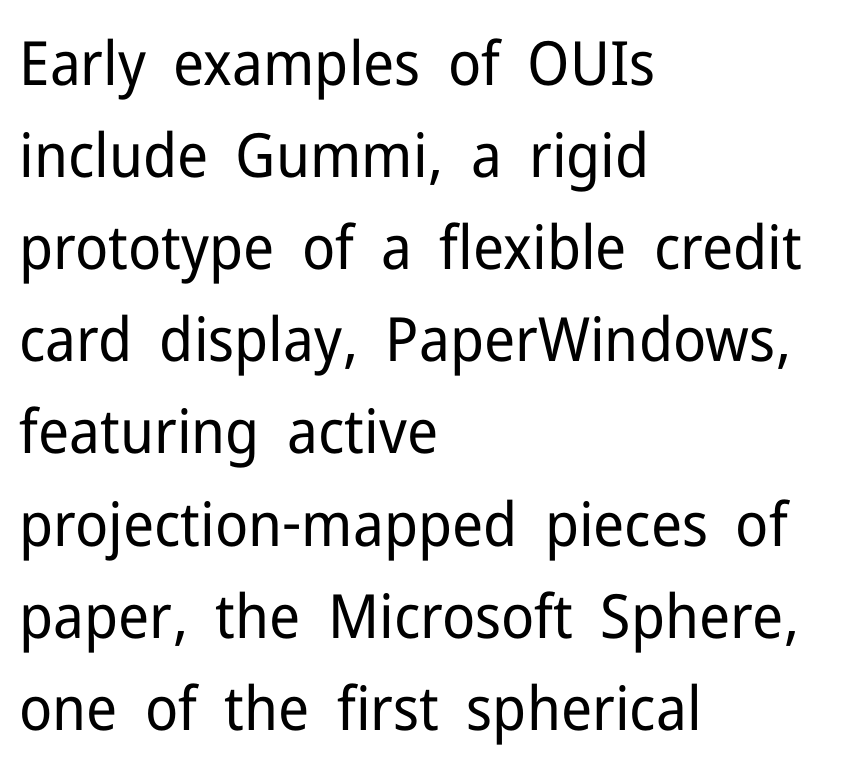
{"serif": "no", "italic": "no", "bold": "no", "weight": "regular", "width": "normal", "stroke_contrast": "low", "x_height": "medium", "monospaced": "no", "underline": "no", "align": "left", "line_spacing": "normal", "line_spacing_ratio": 1.51, "letter_spacing": "normal", "letter_spacing_em": 0.0, "glyph_px": 61}
